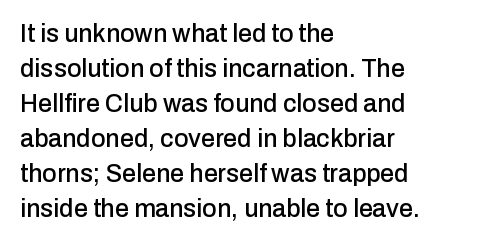
Q: Is the text italic (slanted)? A: No, it is upright.
Q: Is the text underlined? A: No.
Q: How is the paragraph aligned? A: Left-aligned.
Q: Is the spacing between letters normal or unusually wide? A: Normal.
Q: Is the spacing between lines tight, normal or loose? A: Normal.
